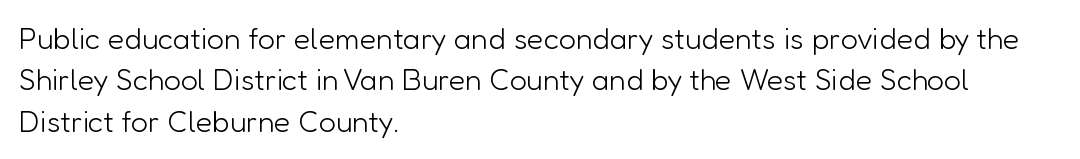
Q: Is the text bold? A: No.
Q: Is the text italic (slanted)? A: No, it is upright.
Q: Is the typeface a serif or a sans-serif typeface? A: Sans-serif.
Q: Is the text underlined? A: No.
Q: How is the paragraph aligned? A: Left-aligned.
Q: Is the spacing between letters normal or unusually wide? A: Normal.
Q: Is the spacing between lines tight, normal or loose? A: Normal.
Q: Width (condensed, normal, or wide)? A: Normal.
Q: Stroke contrast? A: Low.
Q: x-height? A: Medium.
Q: Monospaced? A: No.
